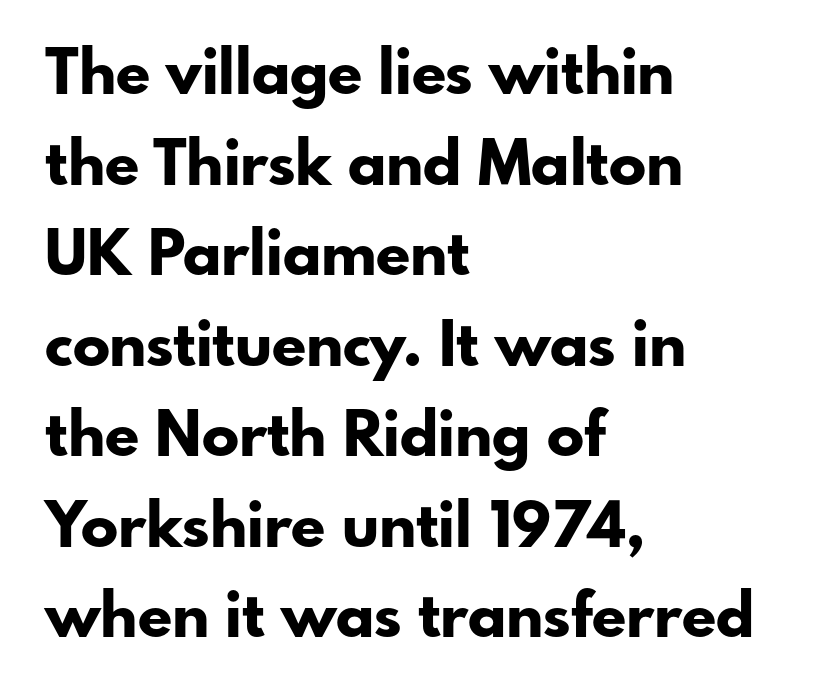
{"serif": "no", "italic": "no", "bold": "yes", "weight": "bold", "width": "normal", "stroke_contrast": "low", "x_height": "small", "monospaced": "no", "underline": "no", "align": "left", "line_spacing": "normal", "line_spacing_ratio": 1.46, "letter_spacing": "normal", "letter_spacing_em": 0.0, "glyph_px": 62}
